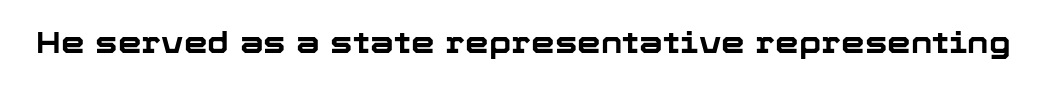
Q: Is the text bold? A: Yes.
Q: Is the text italic (slanted)? A: No, it is upright.
Q: Is the typeface a serif or a sans-serif typeface? A: Sans-serif.
Q: Is the text underlined? A: No.
Q: Is the spacing between letters normal or unusually wide? A: Normal.
Q: Width (condensed, normal, or wide)? A: Normal.
Q: Stroke contrast? A: Low.
Q: x-height? A: Medium.
Q: Monospaced? A: No.
